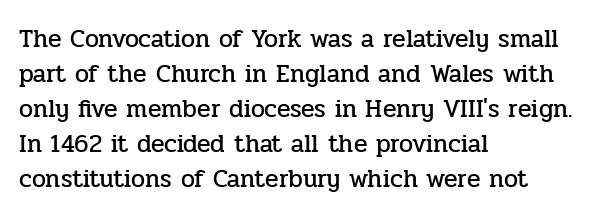
The image shows 25 px text type, upright; set left-aligned, normal line spacing (1.4x), normal letter spacing, not underlined.
